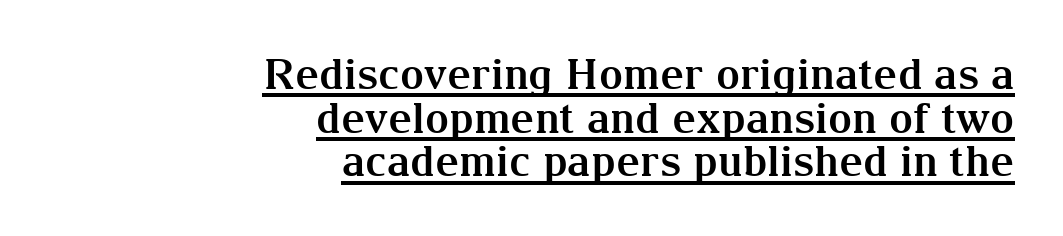
If you drew a ruler down the right edge, every line would touch it. Spacing verdict: proportional, widths tailored to each character. The typeface chosen for these lines features serifs. Is the type bold? Yes — the strokes are clearly thick and heavy.
